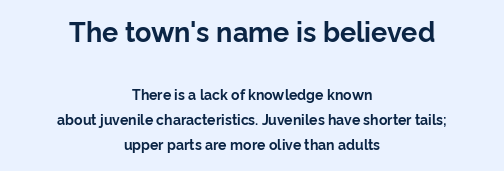
Nothing unusual about the tracking: characters are spaced as the font intends. The letters in the upper block stand taller than those in the block below. Centered paragraph, ragged on both sides. Tall strokes in this sample are plumb rather than angled.
